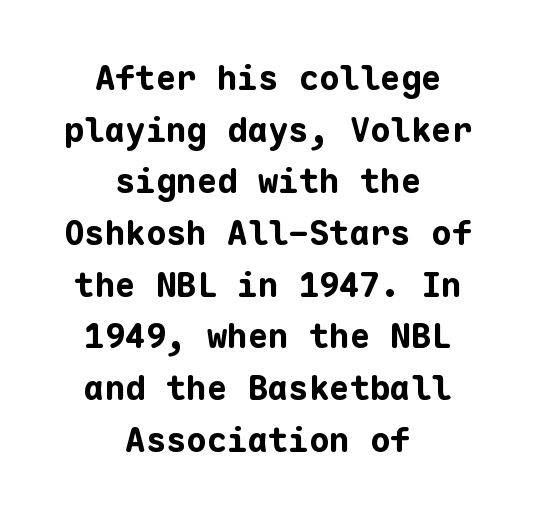
The image shows 34 px bold sans-serif type, upright, monospaced; set centered, normal line spacing (1.52x), normal letter spacing, not underlined; low stroke contrast and a medium x-height.
